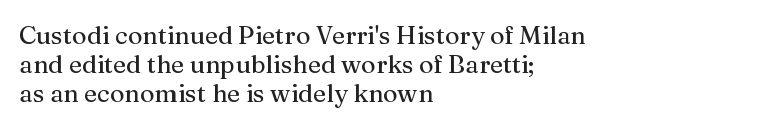
Q: Is the text italic (slanted)? A: No, it is upright.
Q: Is the text underlined? A: No.
Q: How is the paragraph aligned? A: Left-aligned.
Q: Is the spacing between letters normal or unusually wide? A: Normal.
